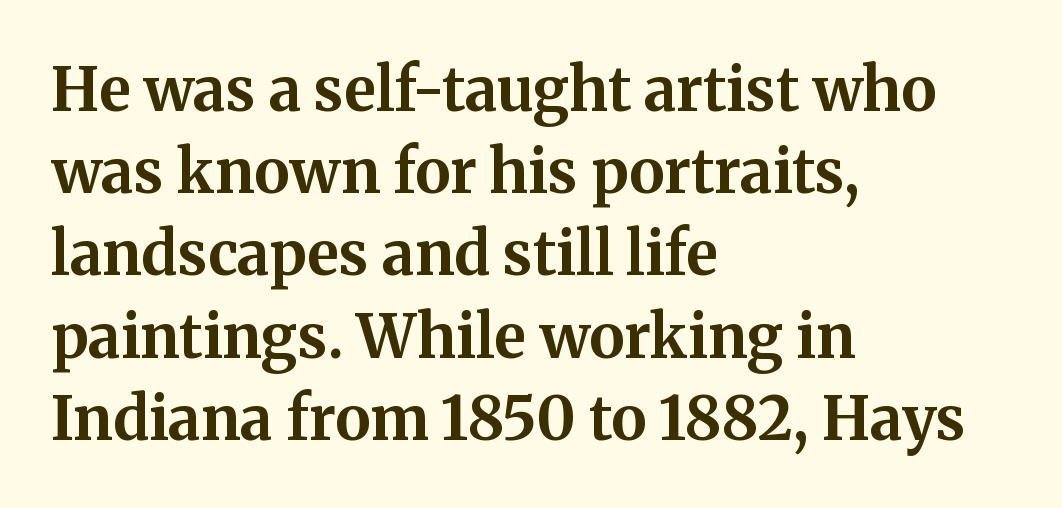
The image shows 60 px bold serif type, upright; set left-aligned, normal line spacing (1.37x), normal letter spacing, not underlined; medium stroke contrast and a medium x-height.
